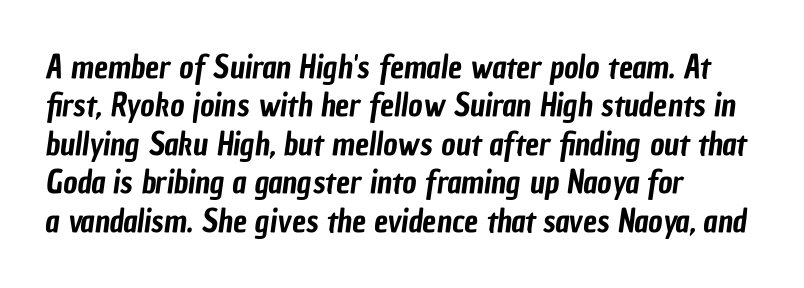
{"serif": "no", "width": "condensed", "stroke_contrast": "low", "x_height": "medium", "monospaced": "no", "underline": "no", "align": "left", "line_spacing_ratio": 1.24, "letter_spacing": "normal", "letter_spacing_em": 0.0, "glyph_px": 31}
